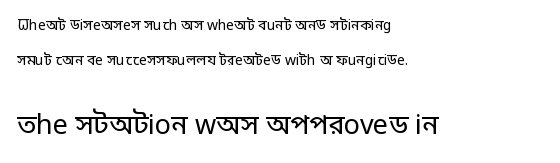
Q: Is the text bold? A: No.
Q: Is the text italic (slanted)? A: No, it is upright.
Q: Is the text underlined? A: No.
Q: How is the paragraph aligned? A: Left-aligned.
Q: Is the spacing between letters normal or unusually wide? A: Normal.
Q: Is the spacing between lines tight, normal or loose? A: Loose.
Q: Which block of text is set in a larger size, the first (top) or the second (bottom)? A: The second (bottom) one.
